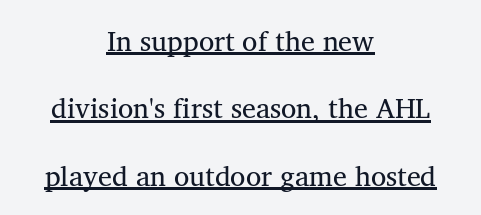
{"serif": "yes", "bold": "no", "weight": "regular", "width": "normal", "stroke_contrast": "medium", "x_height": "medium", "monospaced": "no", "underline": "yes", "align": "center", "line_spacing": "loose", "line_spacing_ratio": 2.41, "letter_spacing": "normal", "letter_spacing_em": 0.0, "glyph_px": 28}
